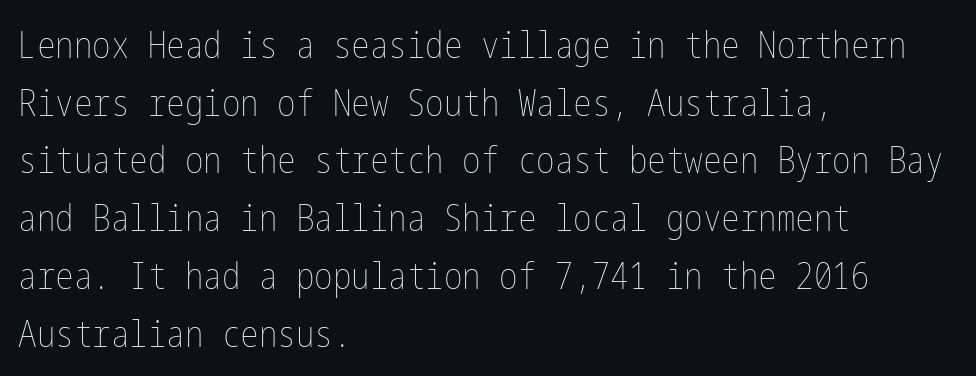
Weight: not bold — regular or lighter. Nothing unusual about the tracking: characters are spaced as the font intends. A classic flush-left, rag-right setting is used for this passage. Horizontal bands of white between lines are of average thickness.
